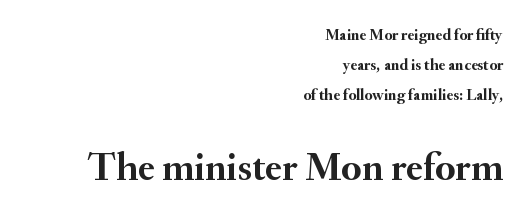
{"serif": "yes", "italic": "no", "bold": "yes", "weight": "semibold", "width": "normal", "stroke_contrast": "medium", "x_height": "small", "monospaced": "no", "underline": "no", "align": "right", "line_spacing_ratio": 1.87, "letter_spacing": "normal", "letter_spacing_em": 0.0, "larger_block": "second", "size_ratio": 2.5, "glyph_px": 40}
